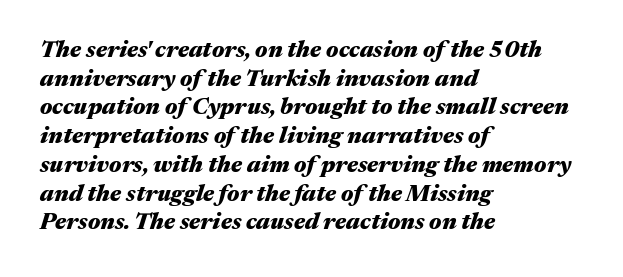
Q: Is the text bold? A: Yes.
Q: Is the text italic (slanted)? A: Yes, it leans right by about 17 degrees.
Q: Is the text underlined? A: No.
Q: How is the paragraph aligned? A: Left-aligned.
Q: Is the spacing between letters normal or unusually wide? A: Normal.
Q: Is the spacing between lines tight, normal or loose? A: Normal.
